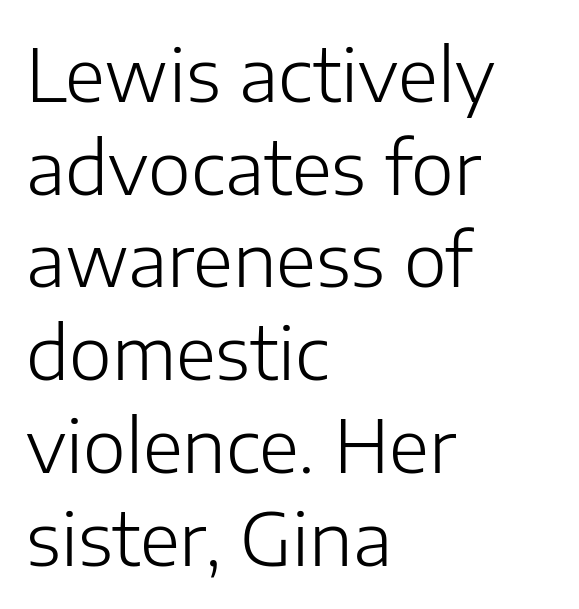
{"serif": "no", "italic": "no", "bold": "no", "weight": "light", "width": "normal", "stroke_contrast": "low", "x_height": "medium", "monospaced": "no", "underline": "no", "align": "left", "line_spacing": "normal", "line_spacing_ratio": 1.27, "letter_spacing": "normal", "letter_spacing_em": 0.0, "glyph_px": 73}
